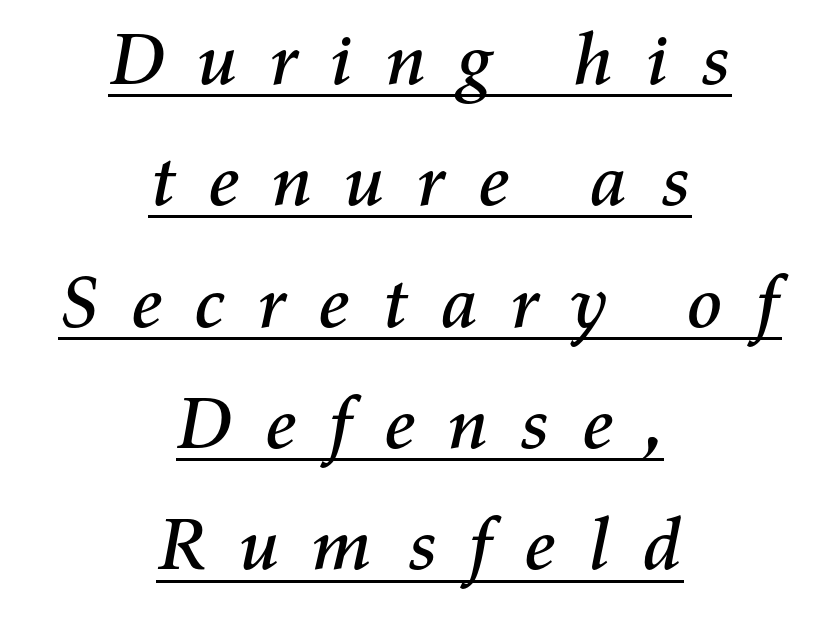
The whole block is typeset with a tilt. Does the copy run flush right? No — it is centered line by line. These lines are rendered in a variable-pitch font. Short note: letters widely spaced.
